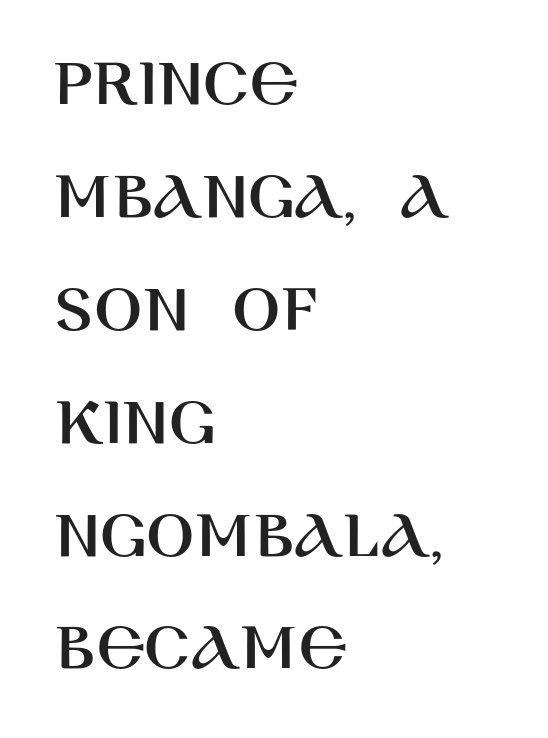
{"serif": "no", "italic": "no", "width": "normal", "stroke_contrast": "high", "x_height": "large", "monospaced": "no", "underline": "no", "align": "left", "line_spacing": "normal", "line_spacing_ratio": 1.59, "letter_spacing": "normal", "letter_spacing_em": 0.0, "glyph_px": 71}
